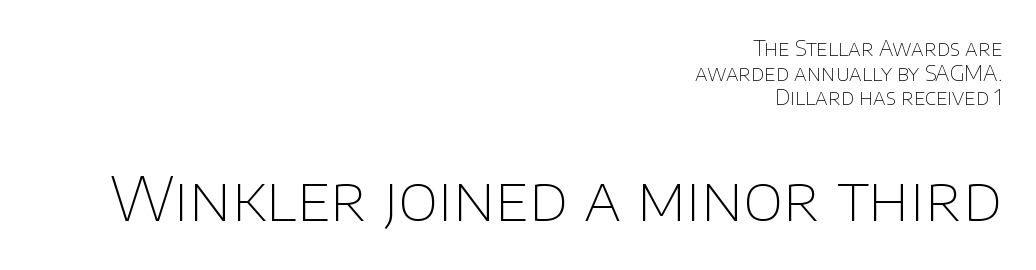
{"serif": "no", "italic": "no", "bold": "no", "weight": "thin", "width": "normal", "stroke_contrast": "low", "x_height": "large", "monospaced": "no", "underline": "no", "align": "right", "line_spacing_ratio": 1.17, "letter_spacing": "normal", "letter_spacing_em": 0.0, "larger_block": "second", "size_ratio": 2.95, "glyph_px": 62}
